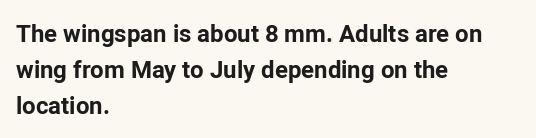
Q: Is the text bold? A: Yes.
Q: Is the text italic (slanted)? A: No, it is upright.
Q: Is the text underlined? A: No.
Q: How is the paragraph aligned? A: Left-aligned.
Q: Is the spacing between letters normal or unusually wide? A: Normal.
Q: Is the spacing between lines tight, normal or loose? A: Normal.
